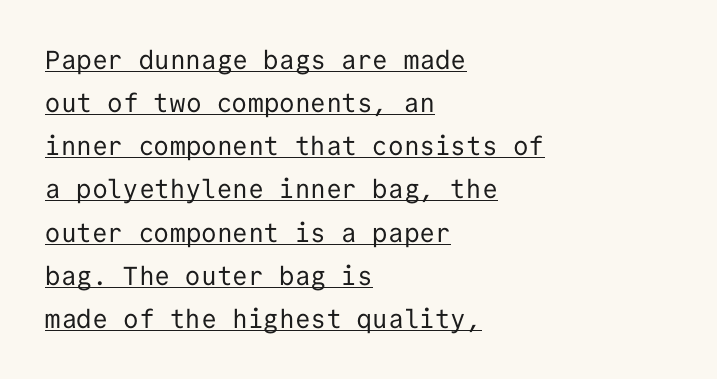
{"italic": "no", "bold": "no", "underline": "yes", "align": "left", "line_spacing": "normal", "line_spacing_ratio": 1.66, "letter_spacing": "normal", "letter_spacing_em": 0.0, "glyph_px": 26}
